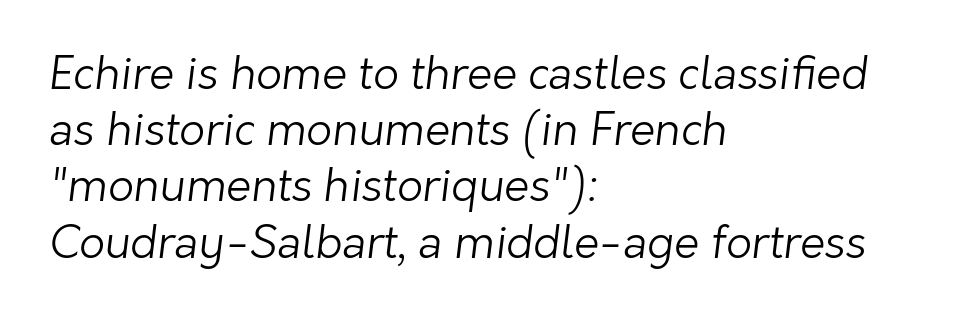
{"serif": "no", "bold": "no", "weight": "light", "width": "normal", "stroke_contrast": "low", "x_height": "medium", "monospaced": "no", "underline": "no", "align": "left", "line_spacing": "normal", "line_spacing_ratio": 1.25, "letter_spacing": "normal", "letter_spacing_em": 0.0, "glyph_px": 45}
